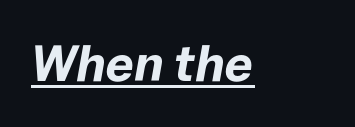
The letters advance in unequal steps, a hallmark of proportional type. These lines were composed using italics. Has an underline been added? It has. There is no visible air inserted between adjacent glyphs. How heavy is the stroke? Heavy — this is a bold.
